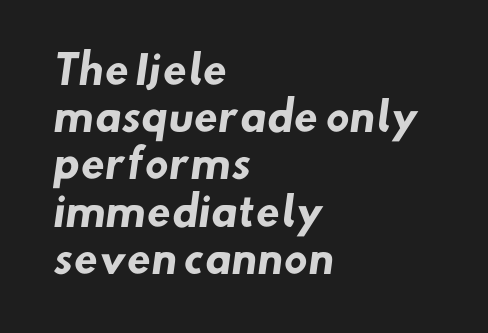
Q: Is the text bold? A: Yes.
Q: Is the typeface a serif or a sans-serif typeface? A: Sans-serif.
Q: Is the text underlined? A: No.
Q: How is the paragraph aligned? A: Left-aligned.
Q: Is the spacing between letters normal or unusually wide? A: Normal.
Q: Width (condensed, normal, or wide)? A: Normal.
Q: Stroke contrast? A: Low.
Q: x-height? A: Small.
Q: Monospaced? A: No.
